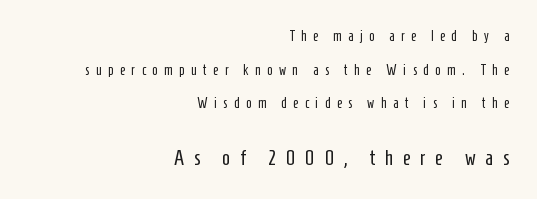
The image shows 21 px text type, upright; set right-aligned, loose line spacing (2.41x), unusually wide letter spacing (+0.46 em), not underlined; the second (bottom) block is 1.5x larger.
